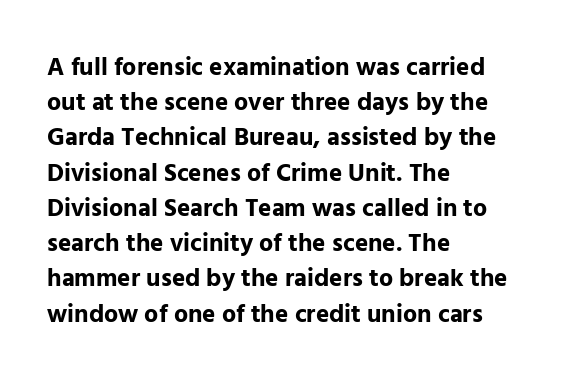
Q: Is the text bold? A: Yes.
Q: Is the text italic (slanted)? A: No, it is upright.
Q: Is the text underlined? A: No.
Q: How is the paragraph aligned? A: Left-aligned.
Q: Is the spacing between letters normal or unusually wide? A: Normal.
Q: Is the spacing between lines tight, normal or loose? A: Normal.
